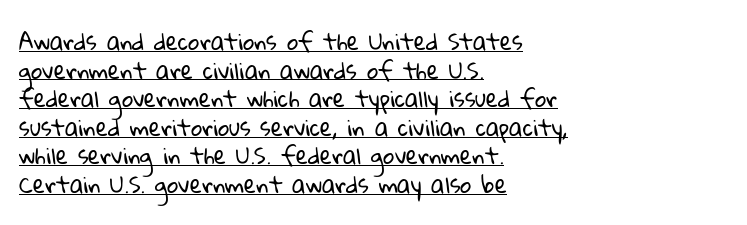
The image shows 22 px text type; set left-aligned, normal line spacing (1.3x), normal letter spacing, underlined.
